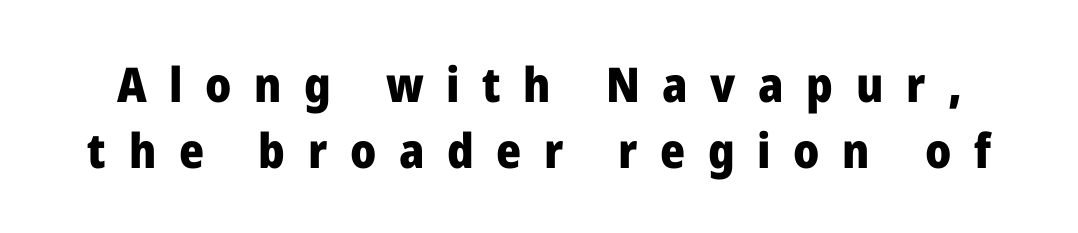
{"serif": "no", "italic": "no", "bold": "yes", "weight": "heavy", "width": "normal", "stroke_contrast": "low", "x_height": "medium", "monospaced": "no", "underline": "no", "line_spacing": "normal", "line_spacing_ratio": 1.37, "letter_spacing": "wide", "letter_spacing_em": 0.47, "glyph_px": 48}
